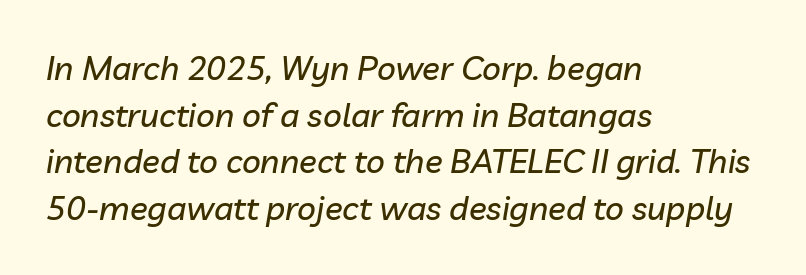
Q: Is the text italic (slanted)? A: Yes, it leans right by about 10 degrees.
Q: Is the text underlined? A: No.
Q: How is the paragraph aligned? A: Left-aligned.
Q: Is the spacing between letters normal or unusually wide? A: Normal.
Q: Is the spacing between lines tight, normal or loose? A: Normal.
Q: Width (condensed, normal, or wide)? A: Normal.
Q: Stroke contrast? A: Low.
Q: x-height? A: Medium.
Q: Monospaced? A: No.
